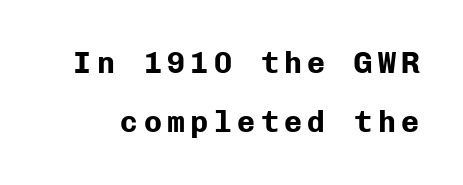
The image shows 30 px bold sans-serif type, upright, monospaced; set loose line spacing (1.98x), not underlined; low stroke contrast and a medium x-height.
